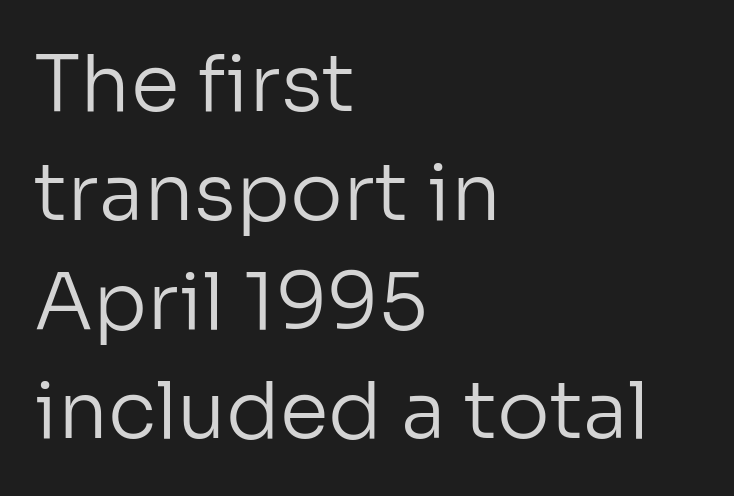
The image shows 79 px regular-weight sans-serif type, upright; set left-aligned, normal line spacing (1.38x), normal letter spacing, not underlined; low stroke contrast and a medium x-height.
